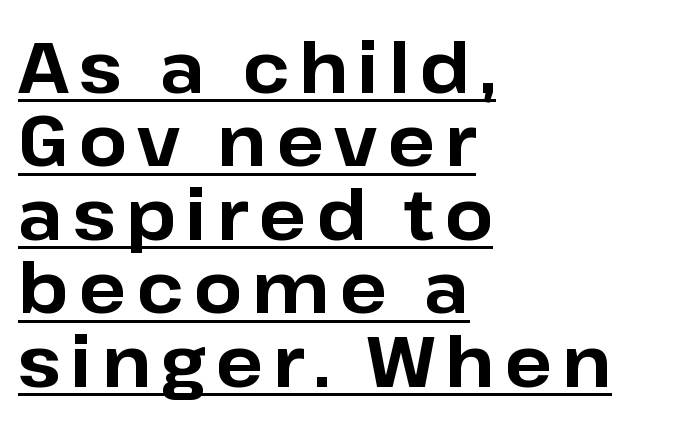
Q: Is the text bold? A: Yes.
Q: Is the text italic (slanted)? A: No, it is upright.
Q: Is the typeface a serif or a sans-serif typeface? A: Sans-serif.
Q: Is the text underlined? A: Yes.
Q: How is the paragraph aligned? A: Left-aligned.
Q: Is the spacing between lines tight, normal or loose? A: Tight.
Q: Width (condensed, normal, or wide)? A: Normal.
Q: Stroke contrast? A: Low.
Q: x-height? A: Medium.
Q: Monospaced? A: No.
